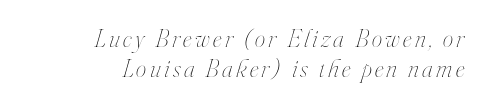
The image shows 26 px text type, italic (leaning right); set right-aligned, line spacing 1.17x, not underlined.
